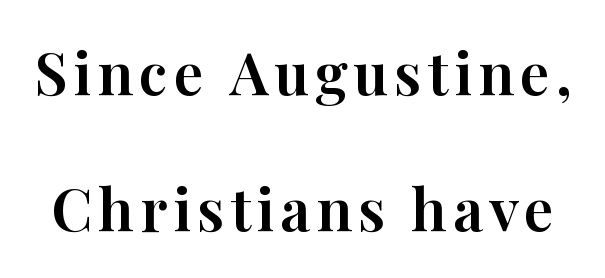
Yep, those are serifs on the letters. The letters advance in unequal steps, a hallmark of proportional type. Unlike italic type, these characters show no tilt at all. Rule under the text: the space is simply empty. The designer dialed line spacing up above the default.
